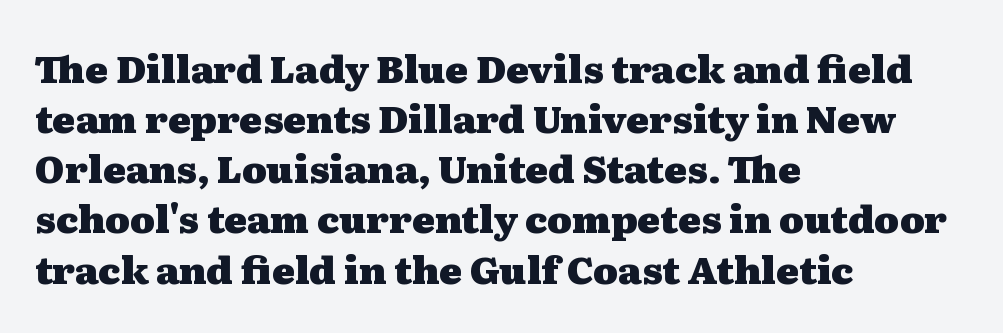
{"serif": "yes", "italic": "no", "bold": "yes", "weight": "heavy", "width": "wide", "stroke_contrast": "medium", "x_height": "medium", "monospaced": "no", "underline": "no", "align": "left", "line_spacing": "normal", "line_spacing_ratio": 1.32, "letter_spacing": "normal", "letter_spacing_em": 0.0, "glyph_px": 38}
